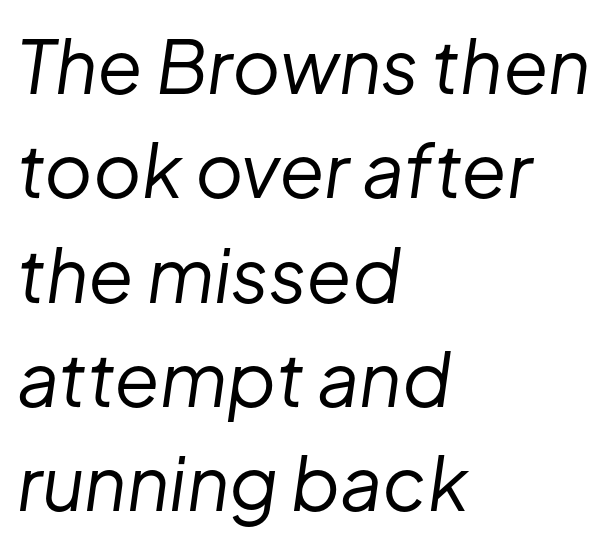
The designer left line spacing at the default. This sample uses an oblique cut, with every glyph tilted off the vertical. This sample uses plain, unmodified letter spacing. The font is comparable to plain body text, perhaps lighter. The glyphs are unaccompanied by any horizontal stroke below them. The compositor pushed each line to the left boundary.
